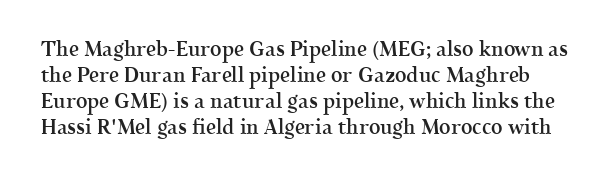
{"italic": "no", "bold": "semi", "underline": "no", "line_spacing": "normal", "line_spacing_ratio": 1.3, "letter_spacing": "normal", "letter_spacing_em": 0.0, "glyph_px": 20}
